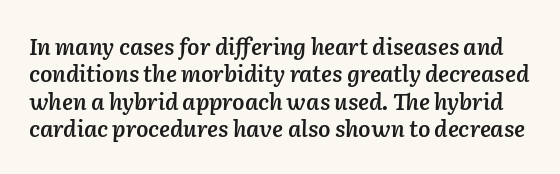
Q: Is the text bold? A: Semi-bold.
Q: Is the text italic (slanted)? A: Yes, it leans right by about 2 degrees.
Q: Is the text underlined? A: No.
Q: Is the spacing between letters normal or unusually wide? A: Normal.
Q: Is the spacing between lines tight, normal or loose? A: Normal.
